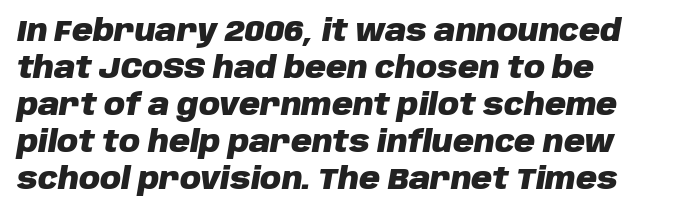
{"italic": "yes", "lean": "right", "slant_degrees": 10, "bold": "yes", "weight": "heavy", "width": "normal", "stroke_contrast": "low", "x_height": "large", "monospaced": "no", "underline": "no", "align": "left", "line_spacing": "normal", "line_spacing_ratio": 1.28, "letter_spacing": "normal", "letter_spacing_em": 0.0, "glyph_px": 29}
